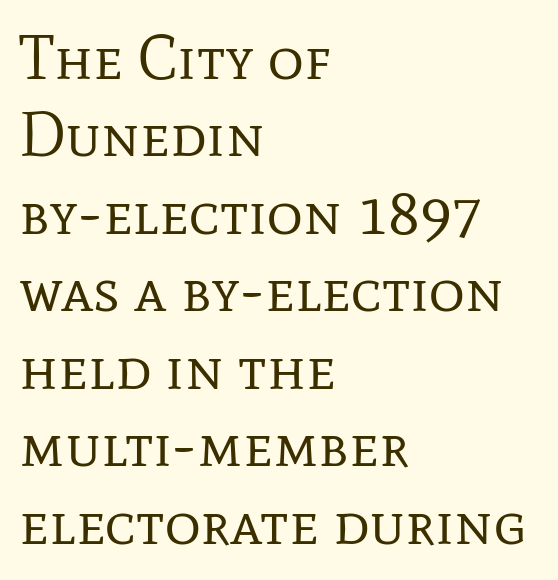
The image shows 62 px regular-weight serif type, upright; set left-aligned, normal line spacing (1.25x), normal letter spacing, not underlined; low stroke contrast and a medium x-height.
